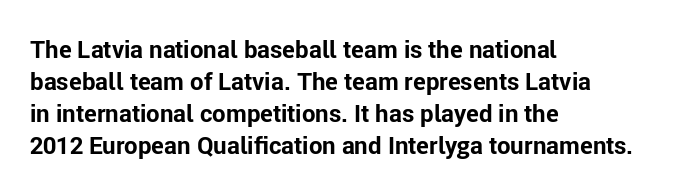
The image shows 24 px bold type, upright; set left-aligned, normal line spacing (1.34x), normal letter spacing, not underlined.
